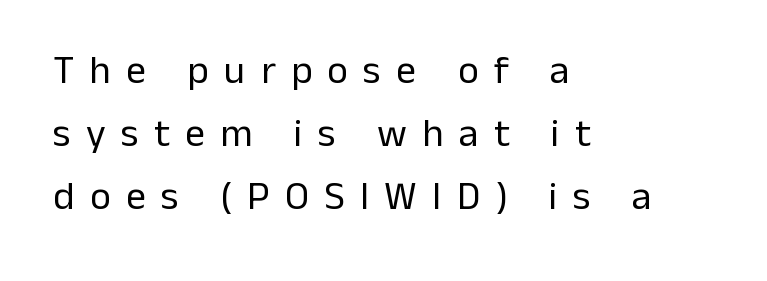
Characters remain perfectly vertical along every line. Leading: standard. Caption: multi-line text, flush left, ragged right. The letters advance in unequal steps, a hallmark of proportional type. Nothing sits at the stroke ends, so this counts as sans-serif.
